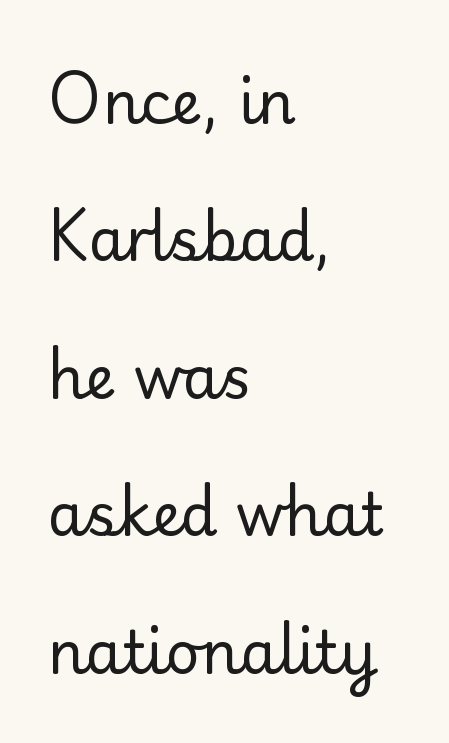
{"serif": "yes", "italic": "no", "bold": "no", "weight": "regular", "width": "normal", "stroke_contrast": "low", "x_height": "small", "monospaced": "no", "underline": "no", "align": "left", "line_spacing": "loose", "line_spacing_ratio": 2.33, "letter_spacing": "normal", "letter_spacing_em": 0.0, "glyph_px": 59}
